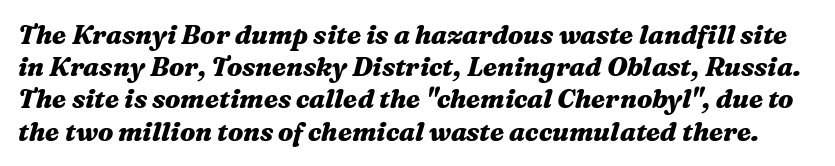
The image shows 26 px bold type, italic (leaning right); set line spacing 1.24x, normal letter spacing, not underlined.
